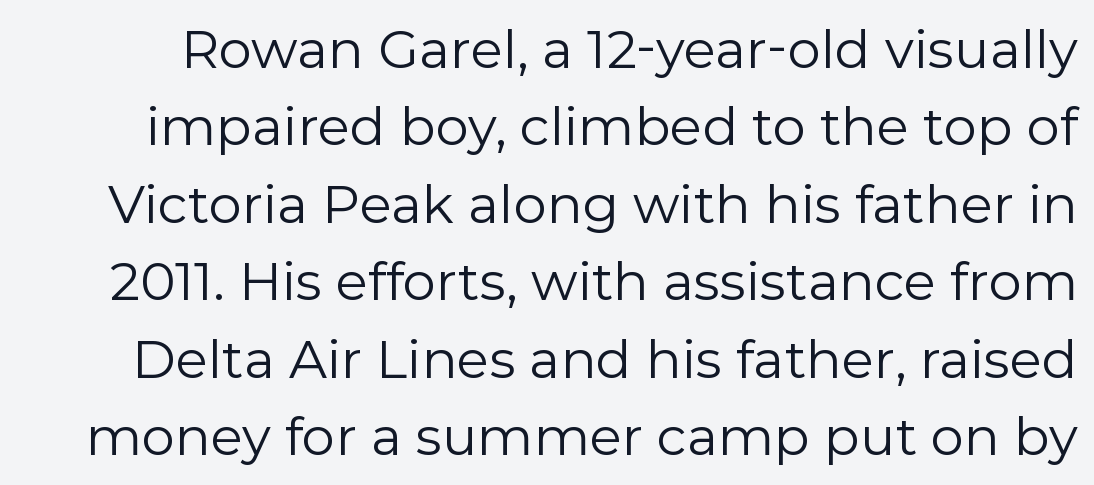
The image shows 53 px regular-weight sans-serif type, upright; set normal line spacing (1.46x), normal letter spacing, not underlined; low stroke contrast and a medium x-height.
